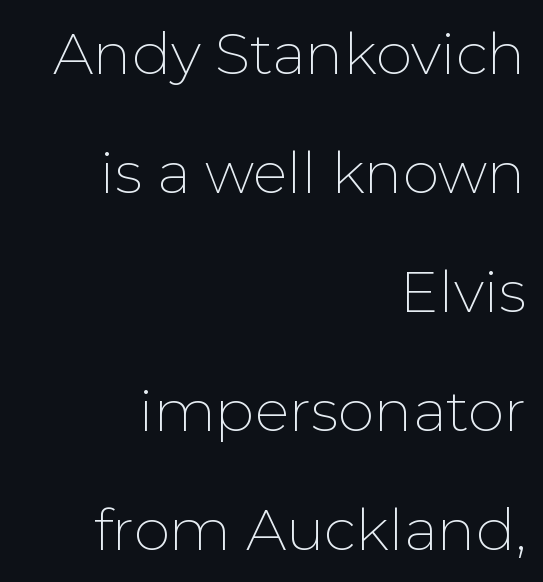
{"serif": "no", "italic": "no", "bold": "no", "weight": "thin", "width": "normal", "stroke_contrast": "low", "x_height": "medium", "monospaced": "no", "underline": "no", "align": "right", "line_spacing": "loose", "line_spacing_ratio": 2.05, "letter_spacing": "normal", "letter_spacing_em": 0.0, "glyph_px": 58}
